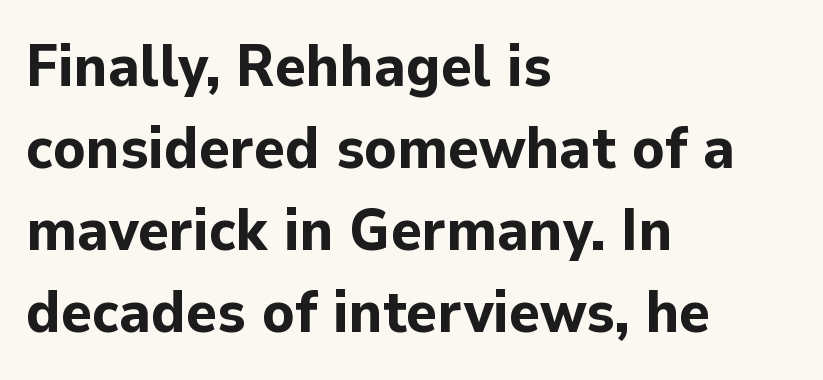
The image shows 59 px bold sans-serif type, upright; set left-aligned, normal line spacing (1.39x), normal letter spacing, not underlined; low stroke contrast and a medium x-height.
